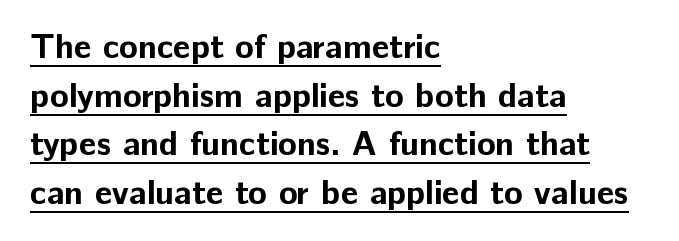
Does extra space separate the letters? No, they use regular spacing. A baseline rule has been typeset under these characters. Posture: upright roman. The passage shown stacks its lines at a standard gap.
